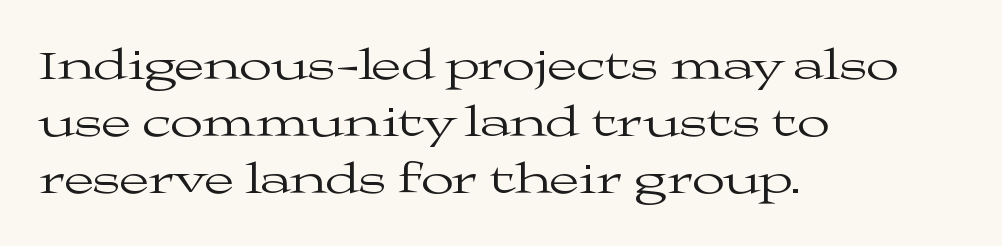
{"serif": "yes", "italic": "no", "bold": "no", "weight": "regular", "width": "wide", "stroke_contrast": "medium", "x_height": "medium", "monospaced": "no", "underline": "no", "align": "left", "line_spacing": "normal", "line_spacing_ratio": 1.32, "letter_spacing": "normal", "letter_spacing_em": 0.0, "glyph_px": 43}
